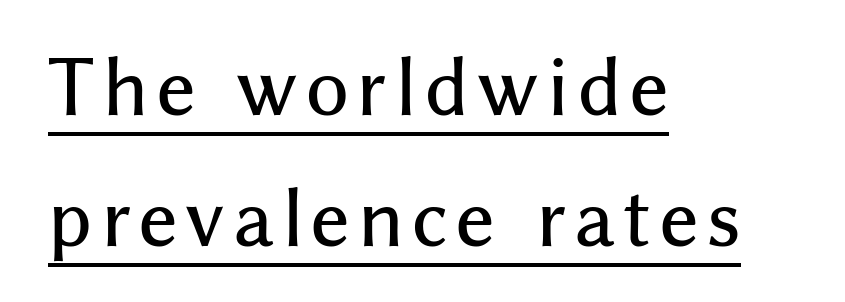
The image shows 74 px sans-serif type, upright; set left-aligned, line spacing 1.77x, underlined; medium stroke contrast and a medium x-height.
